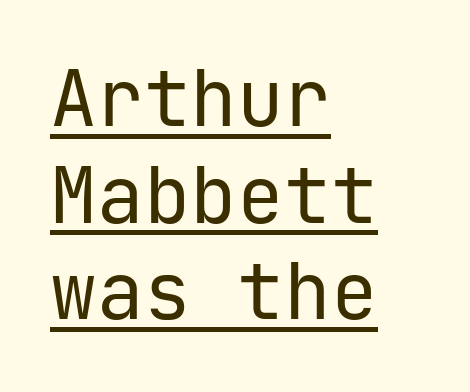
{"serif": "no", "italic": "no", "bold": "no", "weight": "regular", "width": "normal", "stroke_contrast": "low", "x_height": "medium", "monospaced": "yes", "underline": "yes", "align": "left", "line_spacing_ratio": 1.24, "letter_spacing": "normal", "letter_spacing_em": 0.0, "glyph_px": 78}
